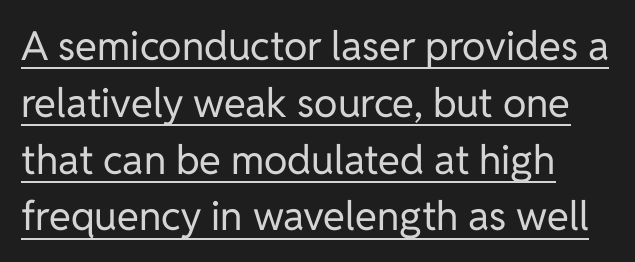
The rows are spaced the way most documents space them. Is the type heavy? It reads as light-to-regular instead. Letterform terminals end flat and unadorned throughout the passage. No extra tracking has been applied to these lines.
